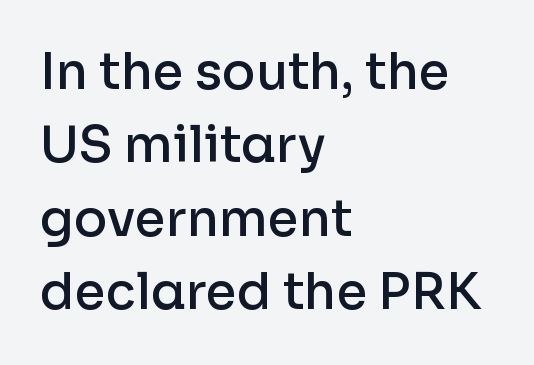
Compared with a centered layout, this one pins lines to the left instead. Underlining? Definitely not there. Are there feet on the stems? There aren't — it's a sans. A bit beefed up — I'd call it semibold rather than bold. When letters stand straight like this, we call the style roman or upright.
